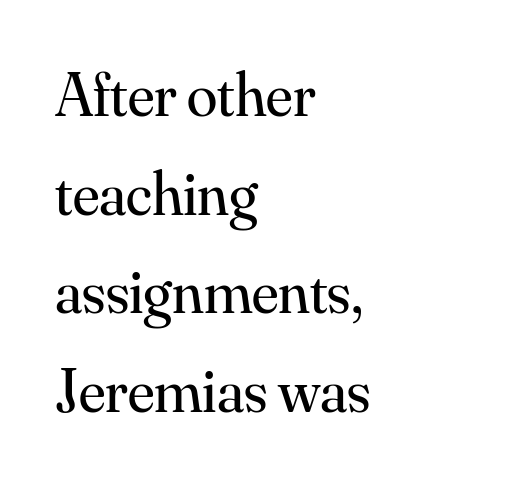
{"serif": "yes", "italic": "no", "bold": "no", "weight": "regular", "width": "normal", "stroke_contrast": "medium", "x_height": "small", "monospaced": "no", "underline": "no", "align": "left", "line_spacing": "normal", "line_spacing_ratio": 1.59, "letter_spacing": "normal", "letter_spacing_em": 0.0, "glyph_px": 62}
